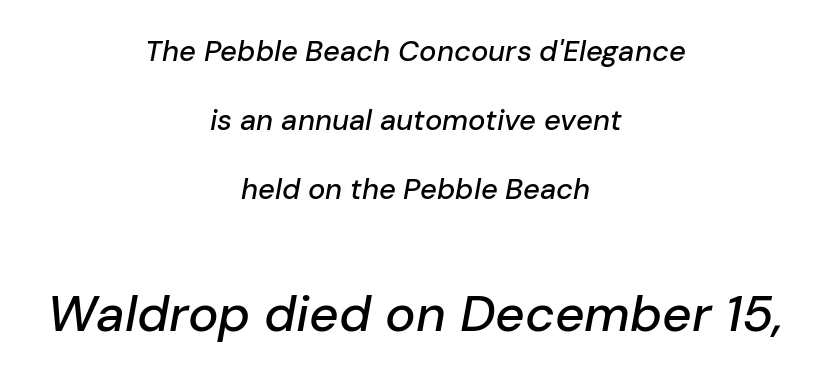
Caption: multi-line text, centered on the measure. The rendering enlarges the type as you move from the upper chunk to the lower. Bare-footed words on every line. Successive baselines arrive slowly, with a big drop between each.
